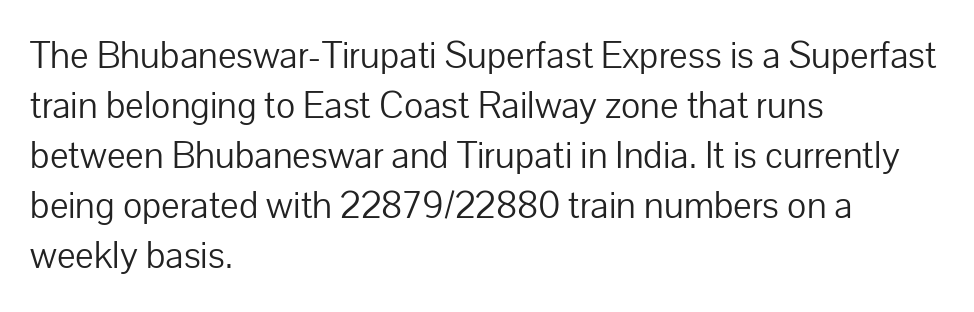
The image shows 39 px light sans-serif type, upright; set left-aligned, normal line spacing (1.28x), normal letter spacing, not underlined; low stroke contrast and a medium x-height.
